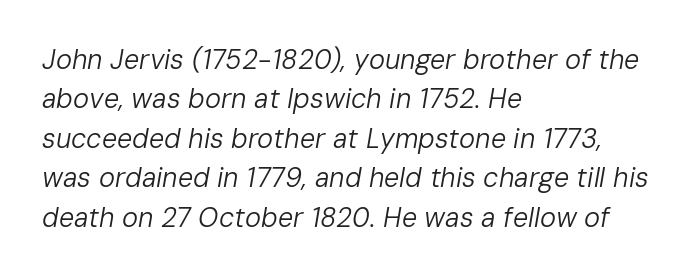
{"italic": "yes", "lean": "right", "slant_degrees": 10, "bold": "no", "underline": "no", "align": "left", "line_spacing": "normal", "line_spacing_ratio": 1.46, "letter_spacing": "normal", "letter_spacing_em": 0.0, "glyph_px": 27}
